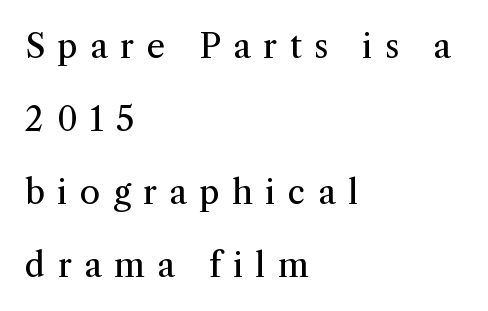
{"serif": "yes", "italic": "no", "bold": "no", "weight": "regular", "width": "normal", "stroke_contrast": "medium", "x_height": "medium", "monospaced": "no", "underline": "no", "align": "left", "line_spacing": "loose", "line_spacing_ratio": 2.21, "letter_spacing": "wide", "letter_spacing_em": 0.38, "glyph_px": 33}
